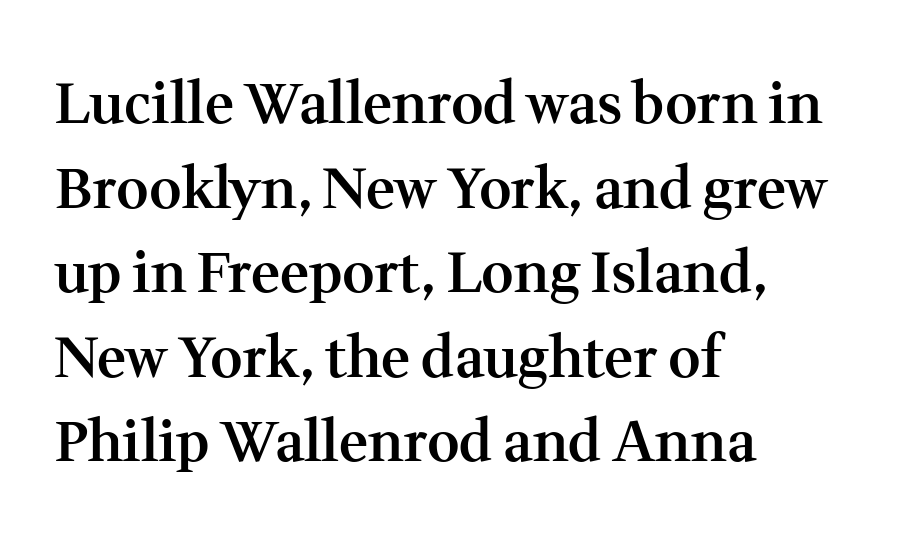
No extra tracking has been applied to these lines. Every character sits straight up, as roman type does. The glyphs have the mass of a demibold cut, below bold. The passage shown is not underscored anywhere. Font category for this specimen: serif. Spacing verdict: proportional, widths tailored to each character.
